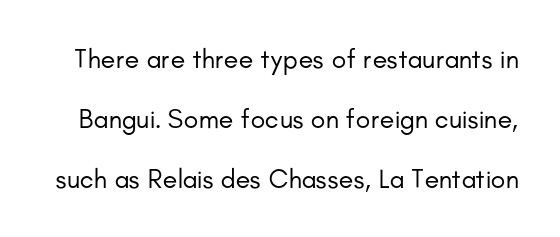
When letters stand straight like this, we call the style roman or upright. There is no visible air inserted between adjacent glyphs. Ink coverage per letter is moderate at most. The passage shown stacks its lines with a broad gap. Descender tails drop into unmarked territory.
